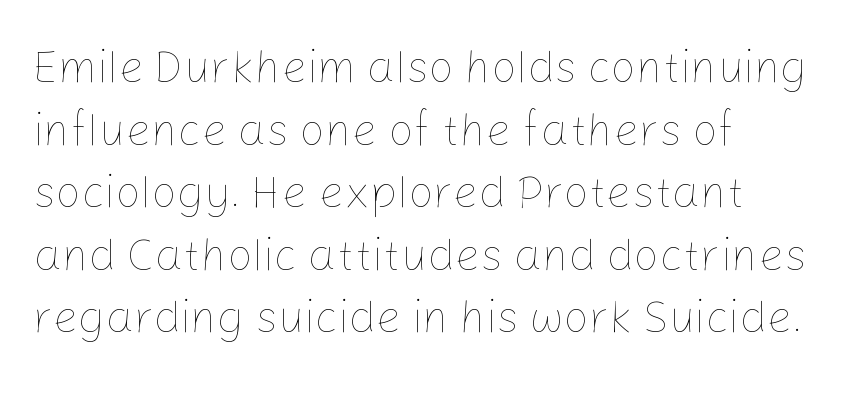
Nope, not italic — everything's standing straight. The rendering keeps characters at their native spacing. Stems here are at most as thick as an everyday book face. This block has exactly the height ordinary leading produces.
